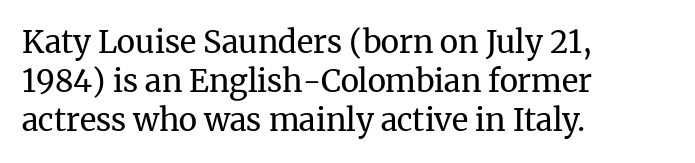
Q: Is the text bold? A: No.
Q: Is the text italic (slanted)? A: No, it is upright.
Q: Is the typeface a serif or a sans-serif typeface? A: Serif.
Q: Is the text underlined? A: No.
Q: How is the paragraph aligned? A: Left-aligned.
Q: Is the spacing between letters normal or unusually wide? A: Normal.
Q: Is the spacing between lines tight, normal or loose? A: Normal.
Q: Width (condensed, normal, or wide)? A: Normal.
Q: Stroke contrast? A: Medium.
Q: x-height? A: Medium.
Q: Monospaced? A: No.
